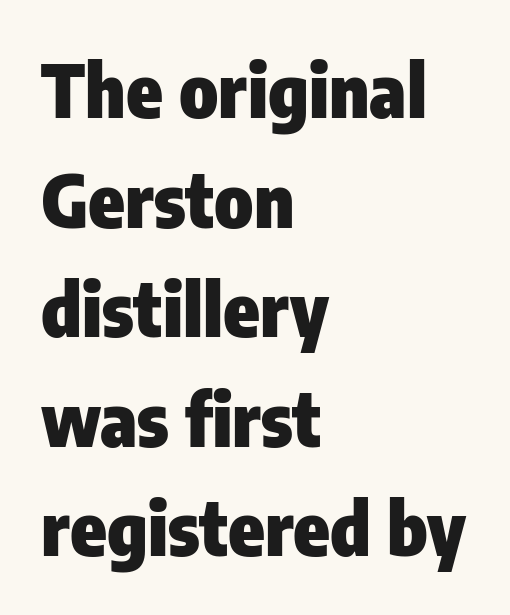
Q: Is the text bold? A: Yes.
Q: Is the text italic (slanted)? A: No, it is upright.
Q: Is the typeface a serif or a sans-serif typeface? A: Sans-serif.
Q: Is the text underlined? A: No.
Q: How is the paragraph aligned? A: Left-aligned.
Q: Is the spacing between letters normal or unusually wide? A: Normal.
Q: Is the spacing between lines tight, normal or loose? A: Normal.
Q: Width (condensed, normal, or wide)? A: Condensed.
Q: Stroke contrast? A: Low.
Q: x-height? A: Medium.
Q: Monospaced? A: No.
